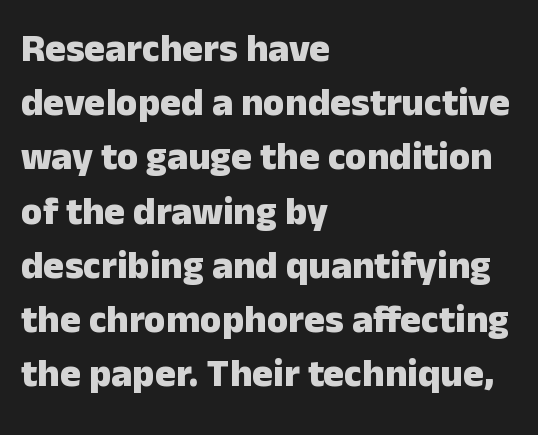
Q: Is the text bold? A: Yes.
Q: Is the text italic (slanted)? A: No, it is upright.
Q: Is the typeface a serif or a sans-serif typeface? A: Sans-serif.
Q: Is the text underlined? A: No.
Q: How is the paragraph aligned? A: Left-aligned.
Q: Is the spacing between letters normal or unusually wide? A: Normal.
Q: Is the spacing between lines tight, normal or loose? A: Normal.
Q: Width (condensed, normal, or wide)? A: Normal.
Q: Stroke contrast? A: Low.
Q: x-height? A: Medium.
Q: Monospaced? A: No.
